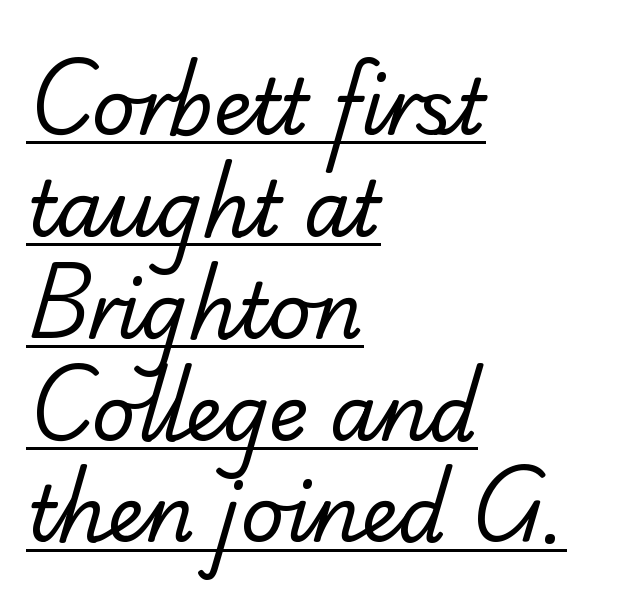
{"serif": "yes", "bold": "no", "weight": "regular", "width": "normal", "stroke_contrast": "low", "x_height": "small", "monospaced": "no", "underline": "yes", "align": "left", "line_spacing": "normal", "line_spacing_ratio": 1.34, "letter_spacing": "normal", "letter_spacing_em": 0.0, "glyph_px": 76}
